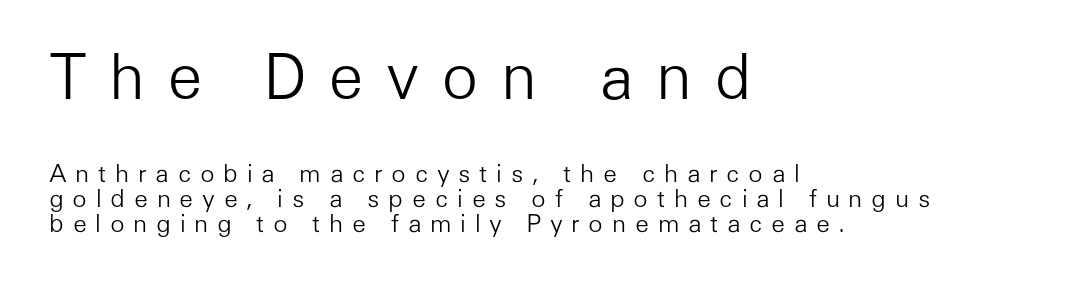
The image shows 61 px light sans-serif type, upright; set left-aligned, tight line spacing (1.05x), unusually wide letter spacing (+0.36 em), not underlined; the first (top) block is 2.54x larger; low stroke contrast and a medium x-height.
